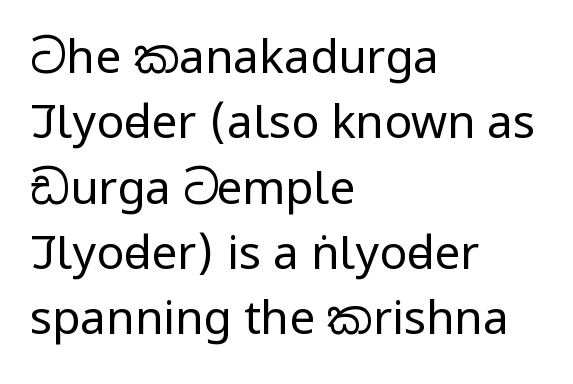
Horizontally, the lines are justified to the leading edge only. Style check: upright. The strip under each line holds only bare page. The rendering uses natural spacing where letterforms have individual widths. Observe the ordinary spacing: letters are neighbours, not strangers. The typeface has the unassuming heft of standard copy or less.
